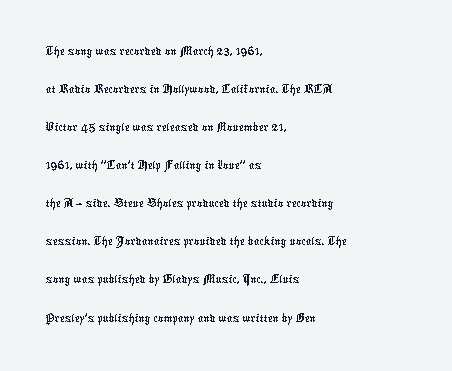
The image shows 28 px condensed sans-serif type; set left-aligned, normal line spacing (1.36x), normal letter spacing, not underlined; low stroke contrast and a medium x-height.
